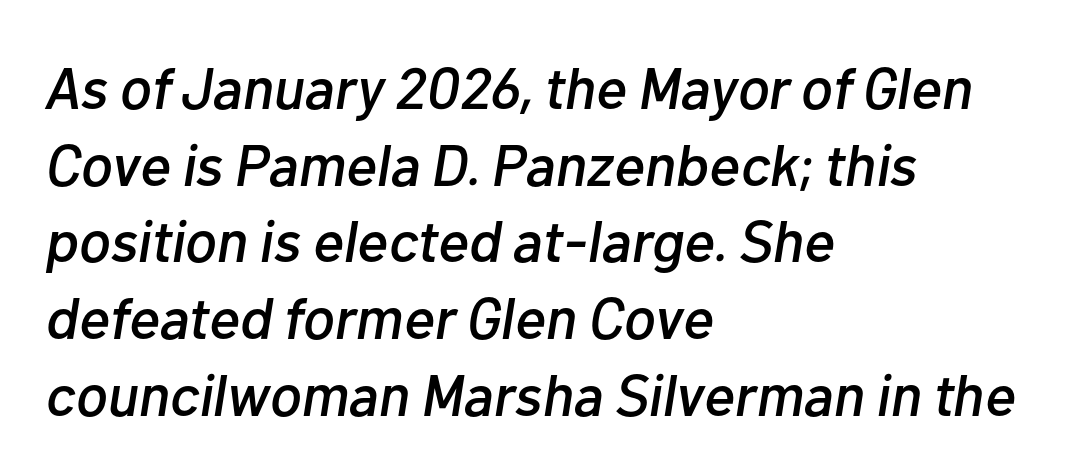
{"italic": "yes", "lean": "right", "slant_degrees": 10, "width": "normal", "stroke_contrast": "low", "x_height": "medium", "monospaced": "no", "underline": "no", "align": "left", "line_spacing": "normal", "line_spacing_ratio": 1.3, "letter_spacing": "normal", "letter_spacing_em": 0.0, "glyph_px": 59}
